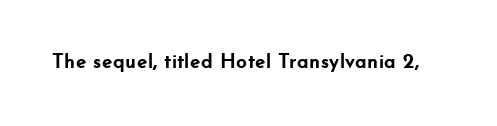
The image shows 21 px bold type, upright; set normal letter spacing, not underlined.
